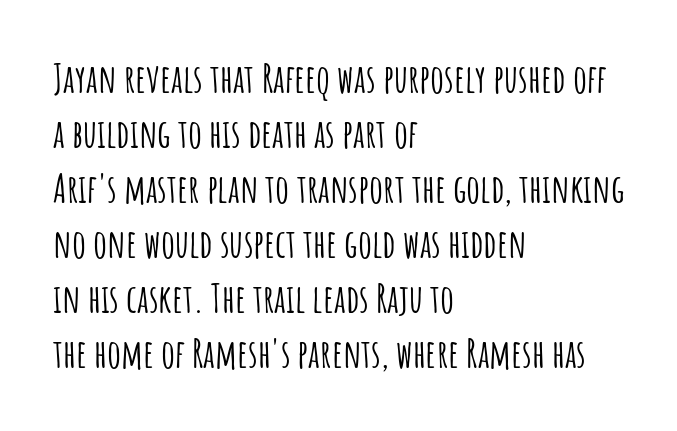
The image shows 39 px condensed sans-serif type, upright; set left-aligned, normal line spacing (1.41x), normal letter spacing, not underlined; low stroke contrast and a large x-height.
